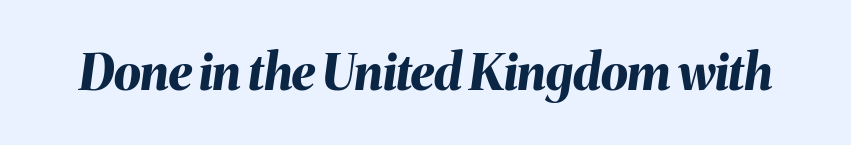
The image shows 49 px bold type, italic (leaning right); set normal letter spacing, not underlined; medium stroke contrast and a medium x-height.
